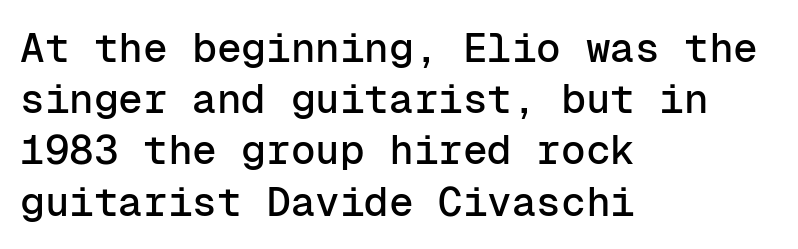
{"serif": "no", "italic": "no", "width": "normal", "stroke_contrast": "low", "x_height": "medium", "monospaced": "yes", "underline": "no", "align": "left", "line_spacing": "normal", "line_spacing_ratio": 1.25, "letter_spacing": "normal", "letter_spacing_em": 0.0, "glyph_px": 41}
